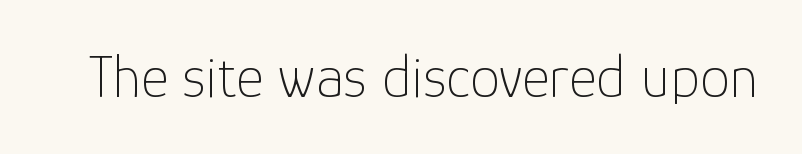
Q: Is the text bold? A: No.
Q: Is the text italic (slanted)? A: No, it is upright.
Q: Is the typeface a serif or a sans-serif typeface? A: Sans-serif.
Q: Is the text underlined? A: No.
Q: Is the spacing between letters normal or unusually wide? A: Normal.
Q: Width (condensed, normal, or wide)? A: Normal.
Q: Stroke contrast? A: Low.
Q: x-height? A: Medium.
Q: Monospaced? A: No.
